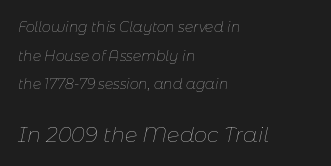
Q: Is the text bold? A: No.
Q: Is the text italic (slanted)? A: Yes, it leans right by about 11 degrees.
Q: Is the text underlined? A: No.
Q: How is the paragraph aligned? A: Left-aligned.
Q: Is the spacing between letters normal or unusually wide? A: Normal.
Q: Is the spacing between lines tight, normal or loose? A: Loose.
Q: Which block of text is set in a larger size, the first (top) or the second (bottom)? A: The second (bottom) one.
